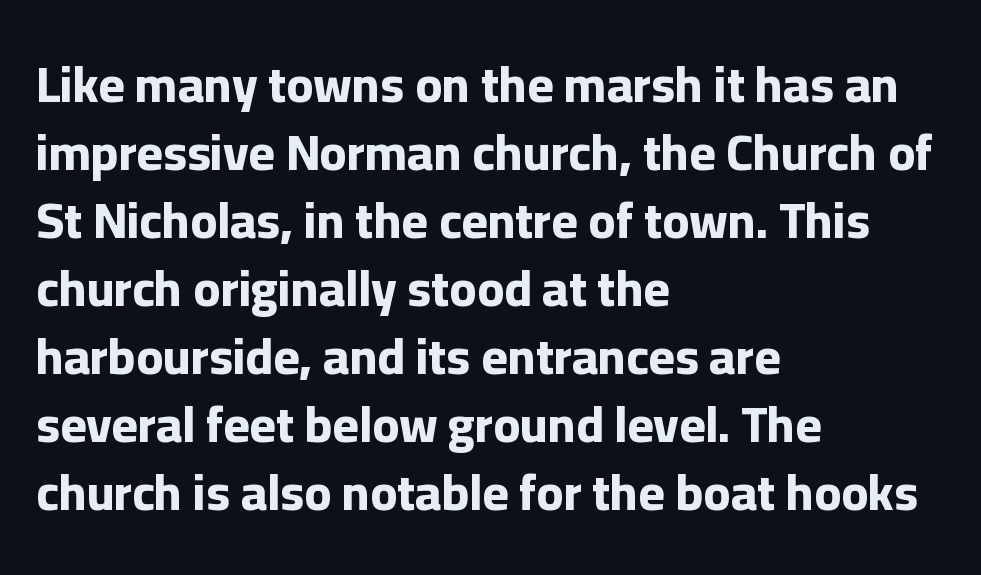
Q: Is the text bold? A: Yes.
Q: Is the text italic (slanted)? A: No, it is upright.
Q: Is the typeface a serif or a sans-serif typeface? A: Sans-serif.
Q: Is the text underlined? A: No.
Q: How is the paragraph aligned? A: Left-aligned.
Q: Is the spacing between letters normal or unusually wide? A: Normal.
Q: Is the spacing between lines tight, normal or loose? A: Normal.
Q: Width (condensed, normal, or wide)? A: Normal.
Q: Stroke contrast? A: Low.
Q: x-height? A: Medium.
Q: Monospaced? A: No.
